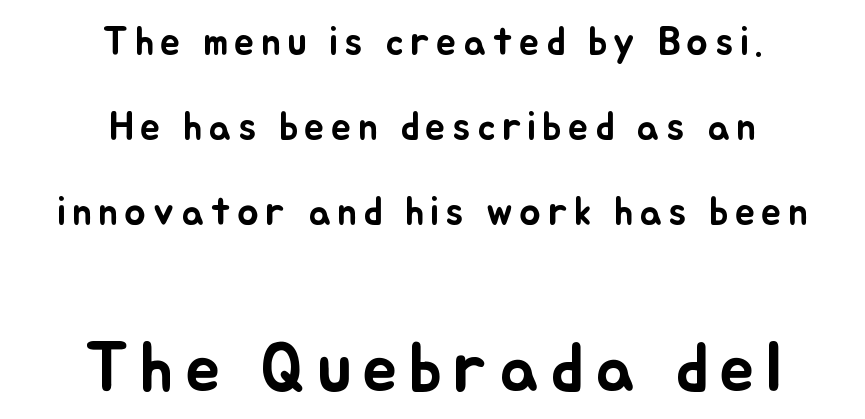
{"italic": "no", "width": "normal", "stroke_contrast": "low", "x_height": "small", "monospaced": "no", "underline": "no", "align": "center", "line_spacing": "loose", "line_spacing_ratio": 2.12, "larger_block": "second", "size_ratio": 1.75, "glyph_px": 70}
